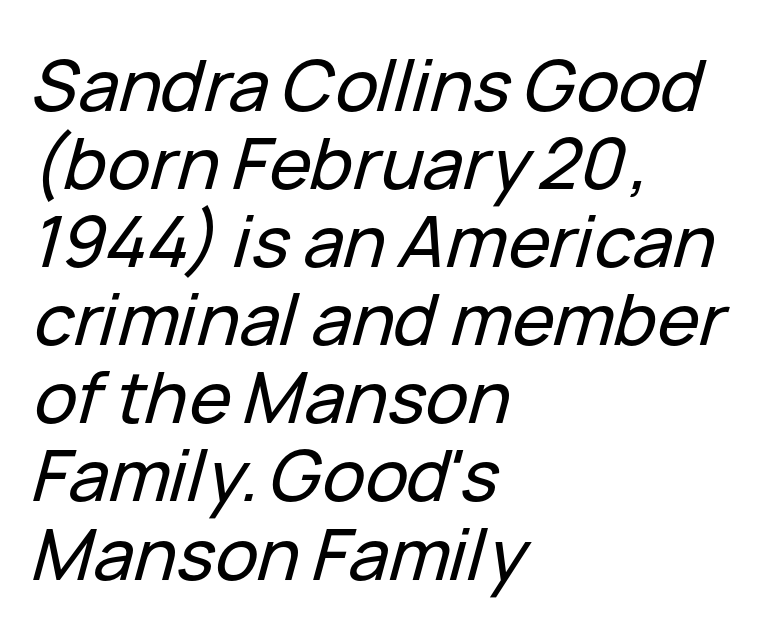
Style check: oblique. Character widths vary here, with narrow letters taking less room than wide ones. The line texture is even and compact thanks to regular tracking. The zone under the glyphs is completely vacant. A student would call this left alignment; a typographer would say flush left, rag right.
